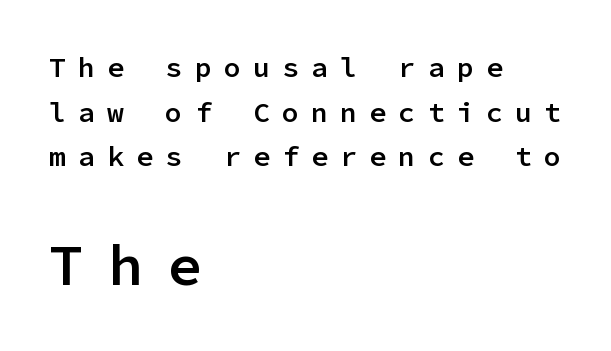
{"serif": "no", "italic": "no", "bold": "semi", "weight": "semibold", "width": "normal", "stroke_contrast": "low", "x_height": "medium", "monospaced": "yes", "underline": "no", "align": "left", "line_spacing": "normal", "line_spacing_ratio": 1.59, "letter_spacing": "wide", "letter_spacing_em": 0.44, "larger_block": "second", "size_ratio": 2.04, "glyph_px": 57}
